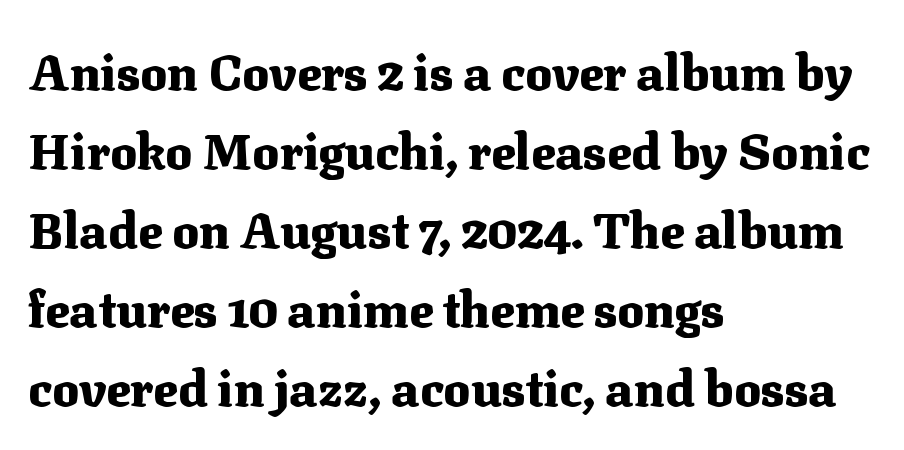
Q: Is the text bold? A: Yes.
Q: Is the text italic (slanted)? A: No, it is upright.
Q: Is the typeface a serif or a sans-serif typeface? A: Serif.
Q: Is the text underlined? A: No.
Q: How is the paragraph aligned? A: Left-aligned.
Q: Is the spacing between letters normal or unusually wide? A: Normal.
Q: Is the spacing between lines tight, normal or loose? A: Normal.
Q: Width (condensed, normal, or wide)? A: Normal.
Q: Stroke contrast? A: Medium.
Q: x-height? A: Medium.
Q: Monospaced? A: No.
